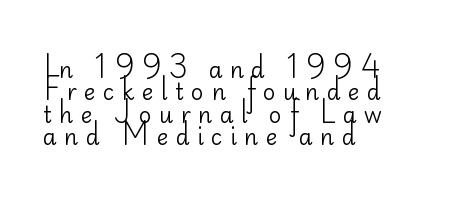
Q: Is the text bold? A: No.
Q: Is the text italic (slanted)? A: No, it is upright.
Q: Is the text underlined? A: No.
Q: How is the paragraph aligned? A: Left-aligned.
Q: Is the spacing between letters normal or unusually wide? A: Unusually wide.
Q: Is the spacing between lines tight, normal or loose? A: Tight.
